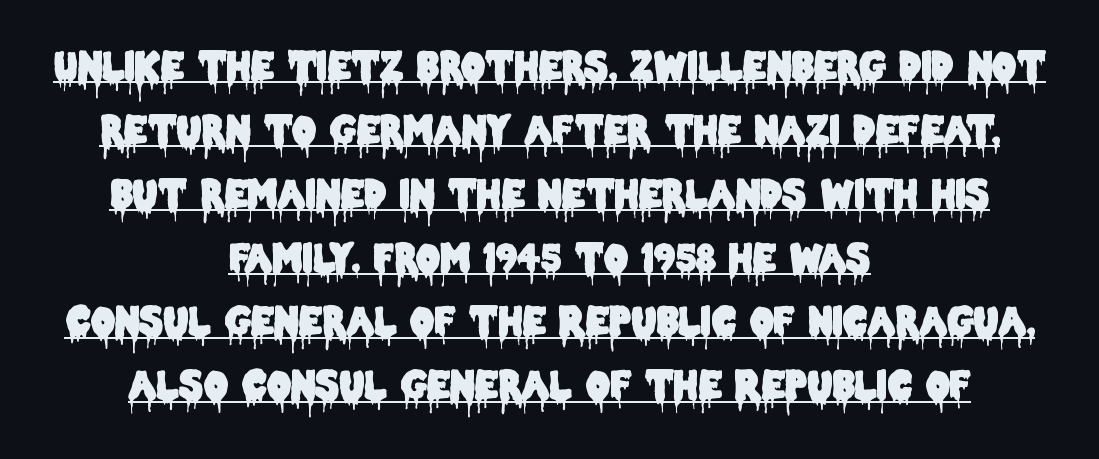
The image shows 38 px condensed sans-serif type, upright; set centered, normal line spacing (1.68x), normal letter spacing, underlined; low stroke contrast and a large x-height.
